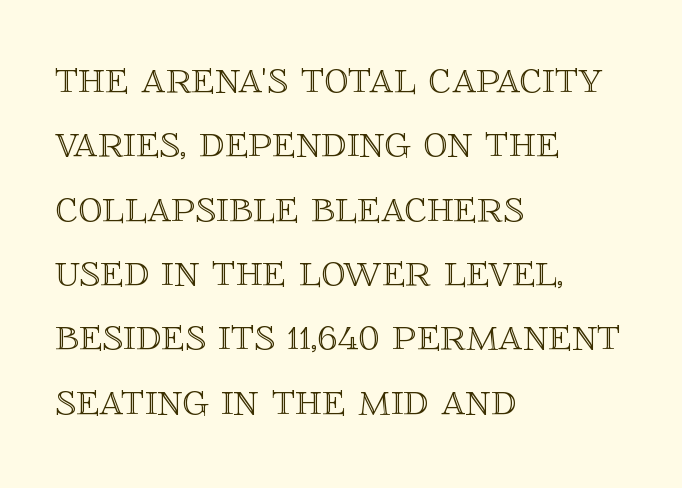
Left-aligned paragraph, ragged on the right. Plain, unruled lines of type. Italic: no, the glyphs are upright roman. The gaps between neighbouring characters are ordinary and unremarkable. Looks like regular typesetting: each glyph gets only the width it needs.
